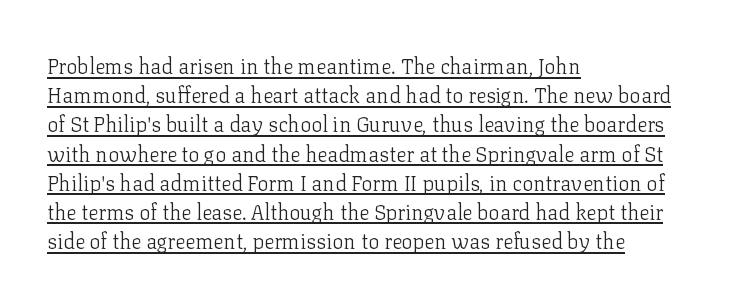
The image shows 21 px text type, upright; set left-aligned, normal line spacing (1.39x), normal letter spacing, underlined.
